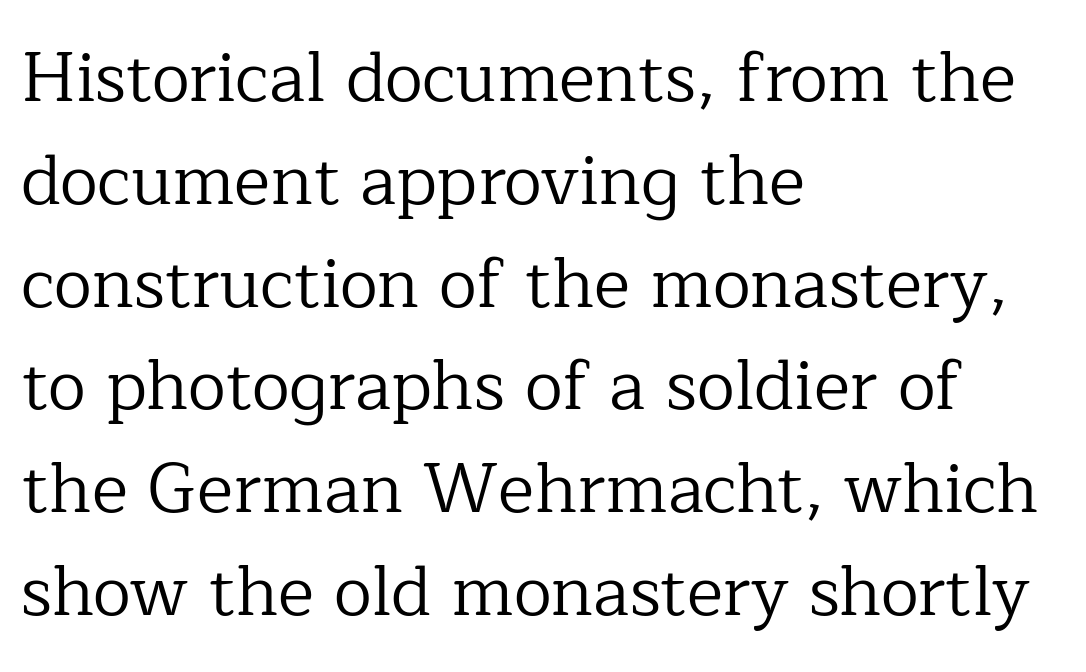
The image shows 69 px regular-weight serif type, upright; set left-aligned, normal line spacing (1.49x), normal letter spacing, not underlined; low stroke contrast and a medium x-height.
